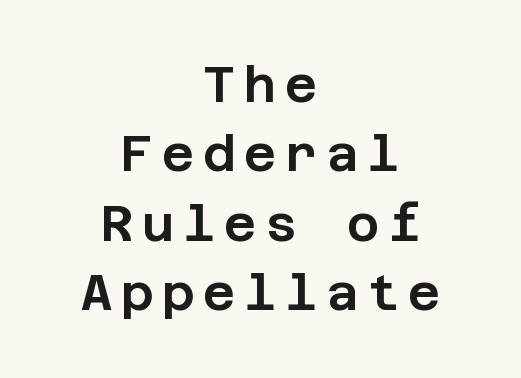
Q: Is the text italic (slanted)? A: No, it is upright.
Q: Is the typeface a serif or a sans-serif typeface? A: Sans-serif.
Q: Is the text underlined? A: No.
Q: How is the paragraph aligned? A: Centered.
Q: Is the spacing between lines tight, normal or loose? A: Normal.
Q: Width (condensed, normal, or wide)? A: Normal.
Q: Stroke contrast? A: Low.
Q: x-height? A: Large.
